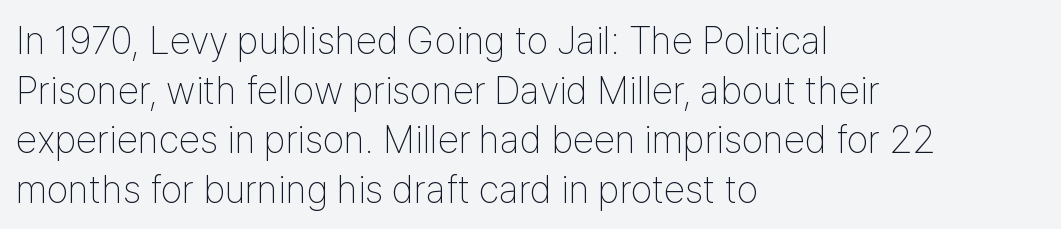
The image shows 39 px thin, condensed sans-serif type, upright; set left-aligned, normal line spacing (1.27x), normal letter spacing, not underlined; low stroke contrast and a medium x-height.
